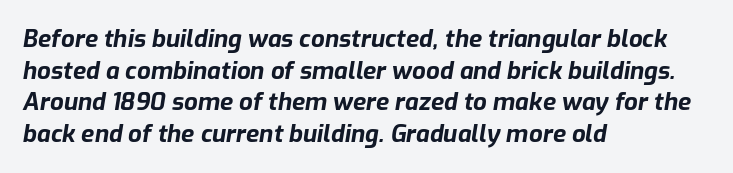
The image shows 24 px bold type, italic (leaning right); set left-aligned, normal line spacing (1.32x), normal letter spacing, not underlined.
